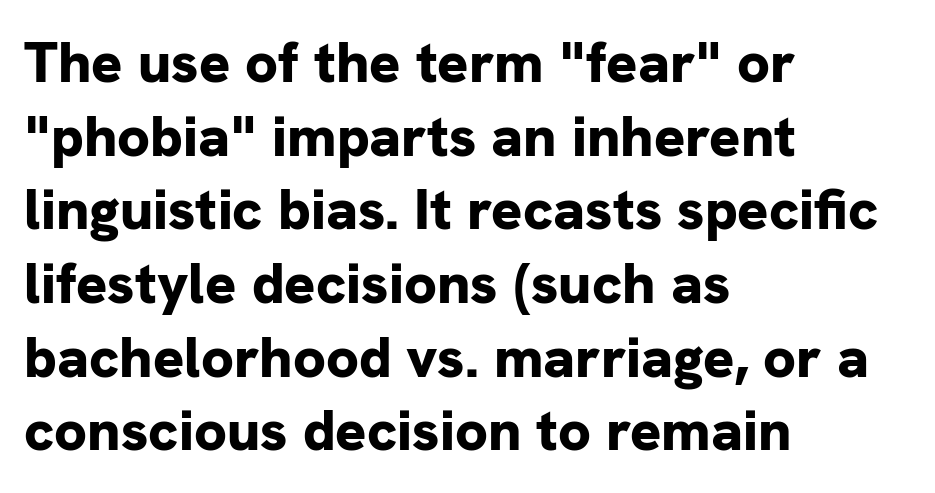
The image shows 58 px bold sans-serif type, upright; set left-aligned, normal line spacing (1.27x), normal letter spacing, not underlined; low stroke contrast and a medium x-height.
